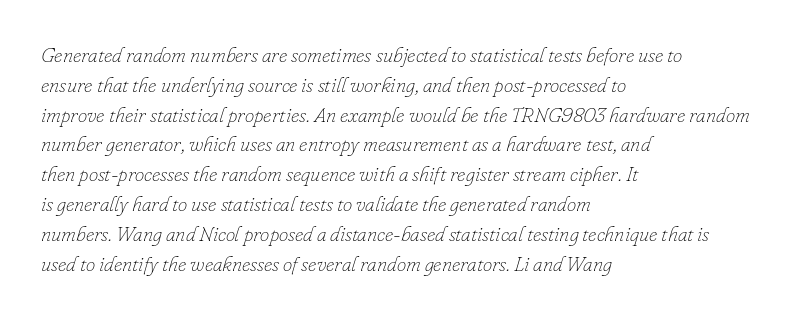
{"italic": "yes", "lean": "right", "slant_degrees": 16, "bold": "no", "underline": "no", "align": "left", "line_spacing": "normal", "line_spacing_ratio": 1.42, "letter_spacing": "normal", "letter_spacing_em": 0.0, "glyph_px": 21}
